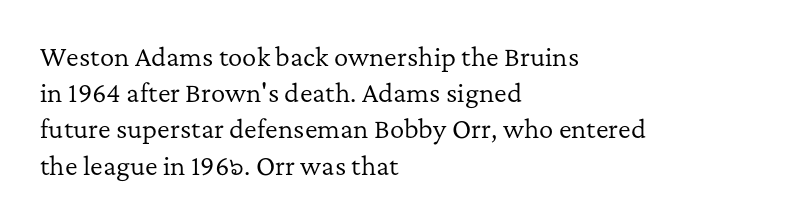
The image shows 24 px text type, upright; set left-aligned, normal line spacing (1.51x), normal letter spacing, not underlined.
